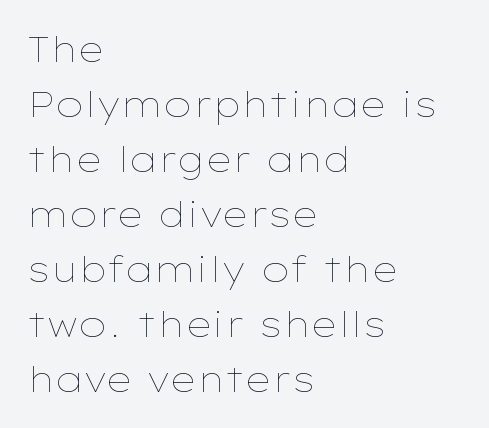
The typeface has the unassuming heft of standard copy or less. Is this a fixed-width face? No — the glyphs have proportional, varying widths. Does the lettering tilt? It doesn't — this is upright. Unmarked baselines from the first word to the last. The lines are quadded left. Leading: standard.
